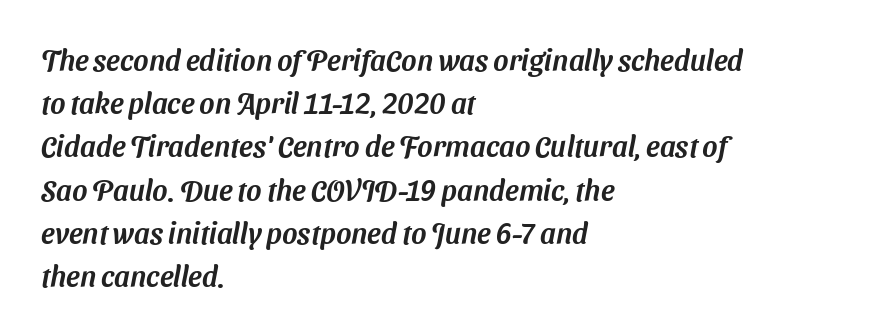
The image shows 29 px sans-serif type; set left-aligned, normal line spacing (1.49x), normal letter spacing, not underlined; medium stroke contrast and a medium x-height.
